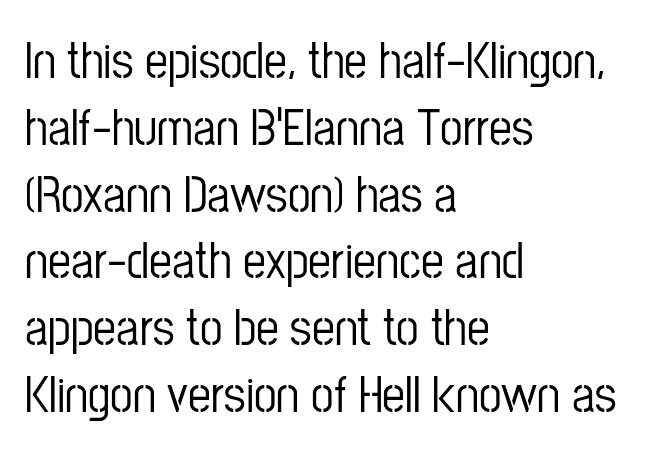
Q: Is the text italic (slanted)? A: No, it is upright.
Q: Is the typeface a serif or a sans-serif typeface? A: Sans-serif.
Q: Is the text underlined? A: No.
Q: How is the paragraph aligned? A: Left-aligned.
Q: Is the spacing between letters normal or unusually wide? A: Normal.
Q: Is the spacing between lines tight, normal or loose? A: Normal.
Q: Width (condensed, normal, or wide)? A: Condensed.
Q: Stroke contrast? A: Low.
Q: x-height? A: Medium.
Q: Monospaced? A: No.
